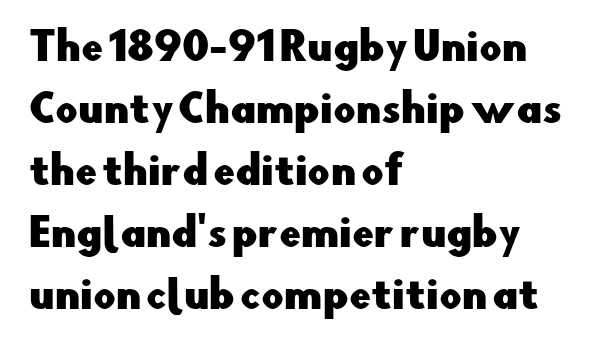
Q: Is the text italic (slanted)? A: No, it is upright.
Q: Is the typeface a serif or a sans-serif typeface? A: Sans-serif.
Q: Is the text underlined? A: No.
Q: How is the paragraph aligned? A: Left-aligned.
Q: Is the spacing between letters normal or unusually wide? A: Normal.
Q: Is the spacing between lines tight, normal or loose? A: Normal.
Q: Width (condensed, normal, or wide)? A: Normal.
Q: Stroke contrast? A: Low.
Q: x-height? A: Small.
Q: Monospaced? A: No.
